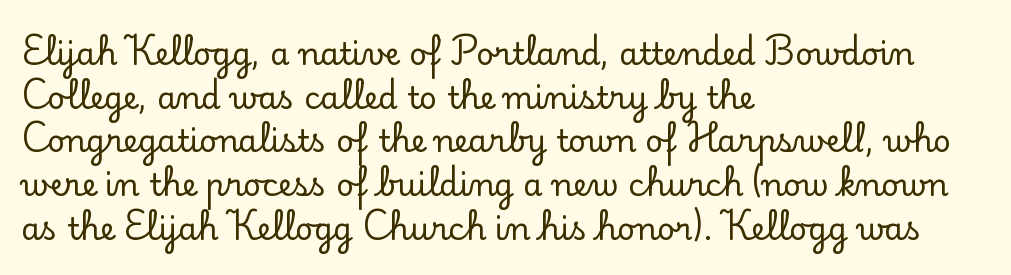
{"serif": "yes", "italic": "no", "width": "normal", "stroke_contrast": "low", "x_height": "small", "monospaced": "no", "underline": "no", "align": "left", "line_spacing": "normal", "line_spacing_ratio": 1.41, "letter_spacing": "normal", "letter_spacing_em": 0.0, "glyph_px": 31}
